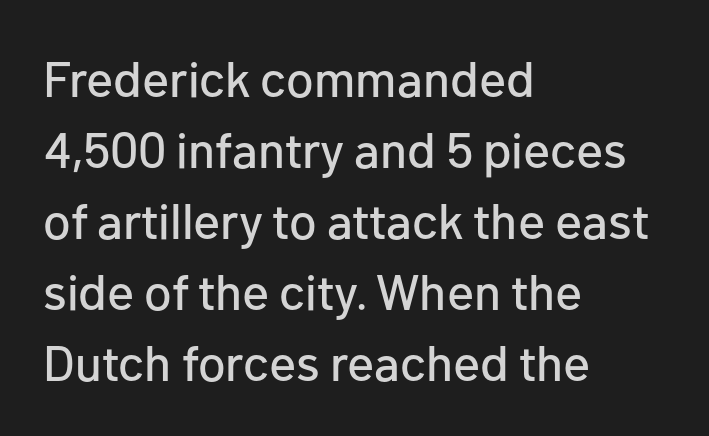
The image shows 50 px sans-serif type, upright; set left-aligned, normal line spacing (1.42x), normal letter spacing, not underlined; low stroke contrast and a medium x-height.
